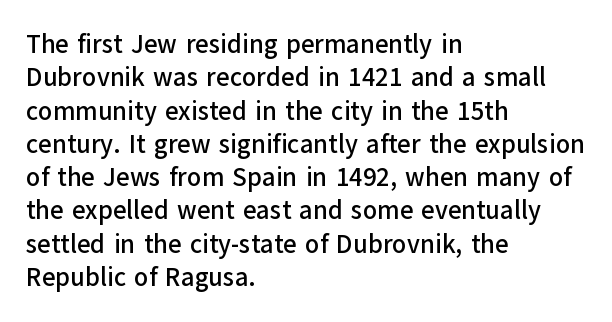
{"italic": "no", "underline": "no", "align": "left", "line_spacing": "normal", "line_spacing_ratio": 1.28, "letter_spacing": "normal", "letter_spacing_em": 0.0, "glyph_px": 26}
